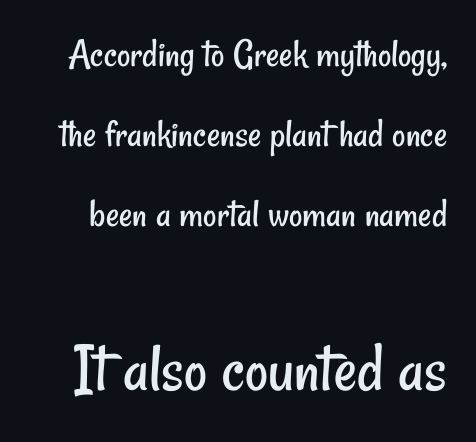
Q: Is the text bold? A: No.
Q: Is the typeface a serif or a sans-serif typeface? A: Sans-serif.
Q: Is the text underlined? A: No.
Q: Is the spacing between letters normal or unusually wide? A: Normal.
Q: Is the spacing between lines tight, normal or loose? A: Loose.
Q: Which block of text is set in a larger size, the first (top) or the second (bottom)? A: The second (bottom) one.
Q: Width (condensed, normal, or wide)? A: Condensed.
Q: Stroke contrast? A: Low.
Q: x-height? A: Small.
Q: Monospaced? A: No.
